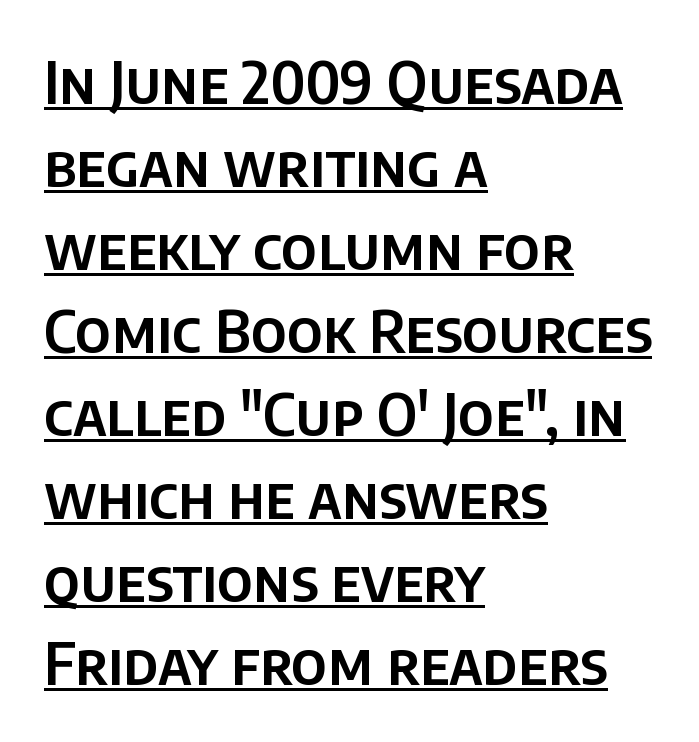
{"serif": "no", "italic": "no", "width": "normal", "stroke_contrast": "low", "x_height": "large", "monospaced": "no", "underline": "yes", "align": "left", "line_spacing": "normal", "line_spacing_ratio": 1.43, "letter_spacing": "normal", "letter_spacing_em": 0.0, "glyph_px": 58}
